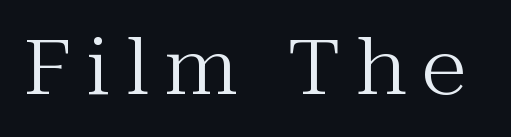
Varying glyph widths throughout — classic text-font behaviour. A typesetter would mark this as roman, not italic. Underline: absent. No heavy texture on the line: the type isn't bold. This sample uses a serif face. What stands out about the letter spacing? Its width — letters are far apart.
